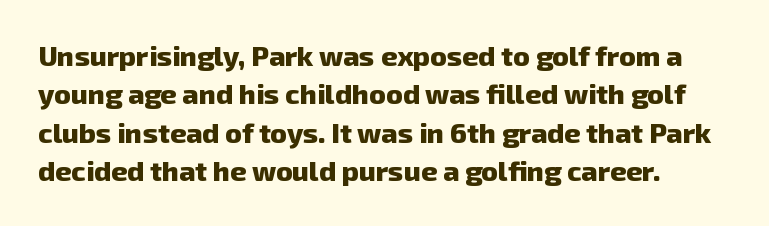
{"serif": "no", "bold": "yes", "weight": "heavy", "width": "normal", "stroke_contrast": "low", "x_height": "medium", "monospaced": "no", "underline": "no", "align": "left", "line_spacing": "normal", "line_spacing_ratio": 1.37, "letter_spacing": "normal", "letter_spacing_em": 0.0, "glyph_px": 28}
